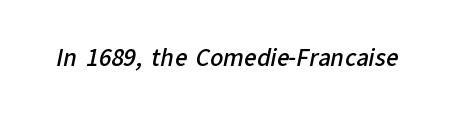
The image shows 22 px text type; set normal letter spacing, not underlined.
